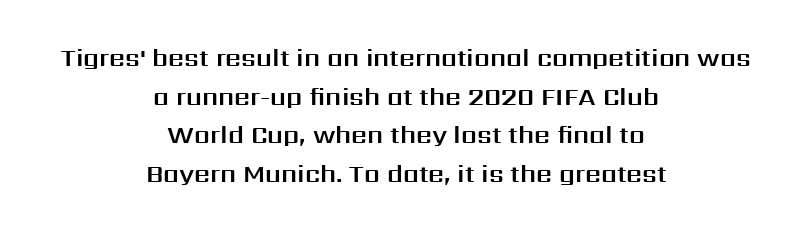
Q: Is the text italic (slanted)? A: No, it is upright.
Q: Is the text underlined? A: No.
Q: How is the paragraph aligned? A: Centered.
Q: Is the spacing between letters normal or unusually wide? A: Normal.
Q: Is the spacing between lines tight, normal or loose? A: Normal.
